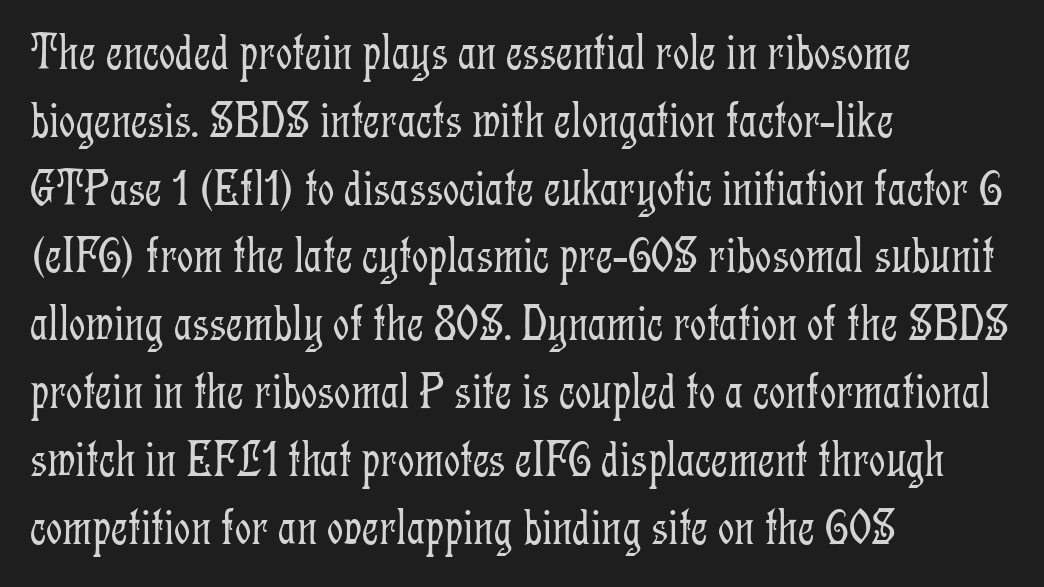
{"serif": "yes", "italic": "no", "bold": "no", "weight": "light", "width": "condensed", "stroke_contrast": "low", "x_height": "medium", "monospaced": "no", "underline": "no", "align": "left", "line_spacing": "normal", "line_spacing_ratio": 1.33, "letter_spacing": "normal", "letter_spacing_em": 0.0, "glyph_px": 51}
